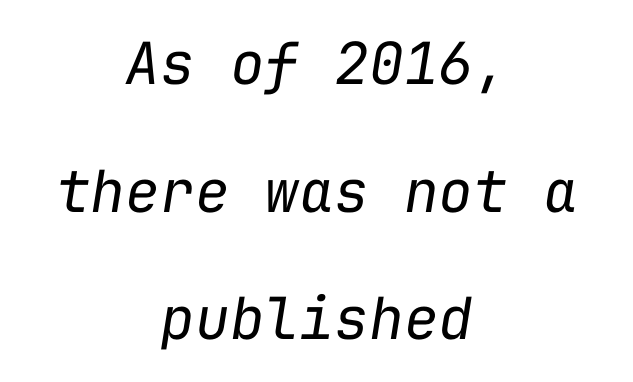
Honestly, the letter spacing is just normal — you wouldn't notice it. Lines of text with bare space underneath. Quick note: interline space is abundant. There's an unmistakable incline to the writing here. Caption: multi-line text, centered on the measure.
